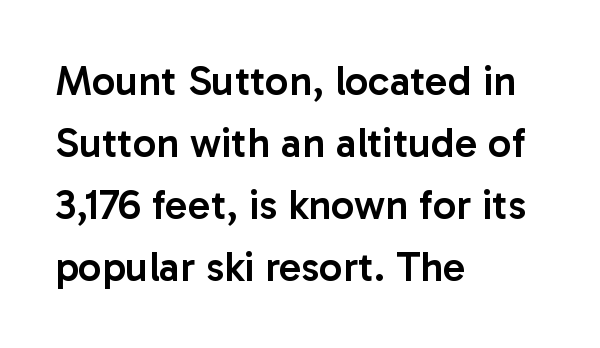
{"serif": "no", "italic": "no", "bold": "semi", "weight": "semibold", "width": "normal", "stroke_contrast": "low", "x_height": "medium", "monospaced": "no", "underline": "no", "align": "left", "line_spacing": "normal", "line_spacing_ratio": 1.48, "letter_spacing": "normal", "letter_spacing_em": 0.0, "glyph_px": 42}
